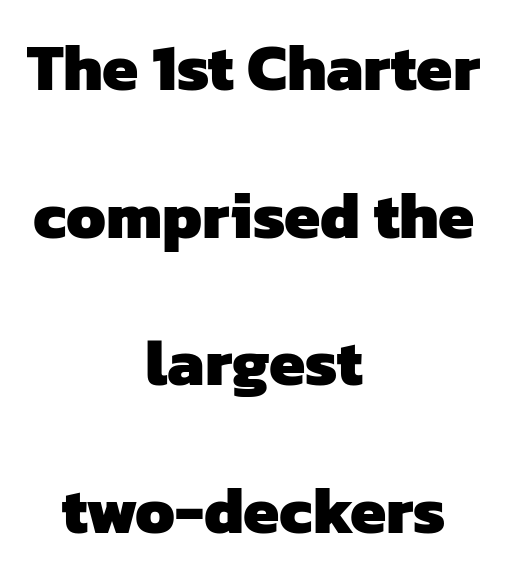
Q: Is the text bold? A: Yes.
Q: Is the typeface a serif or a sans-serif typeface? A: Sans-serif.
Q: Is the text underlined? A: No.
Q: How is the paragraph aligned? A: Centered.
Q: Is the spacing between letters normal or unusually wide? A: Normal.
Q: Is the spacing between lines tight, normal or loose? A: Loose.
Q: Width (condensed, normal, or wide)? A: Normal.
Q: Stroke contrast? A: Low.
Q: x-height? A: Medium.
Q: Monospaced? A: No.
